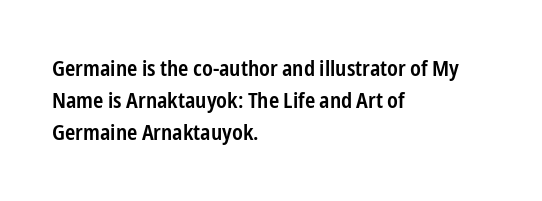
{"italic": "no", "bold": "semi", "underline": "no", "align": "left", "line_spacing": "normal", "line_spacing_ratio": 1.45, "letter_spacing": "normal", "letter_spacing_em": 0.0, "glyph_px": 22}
